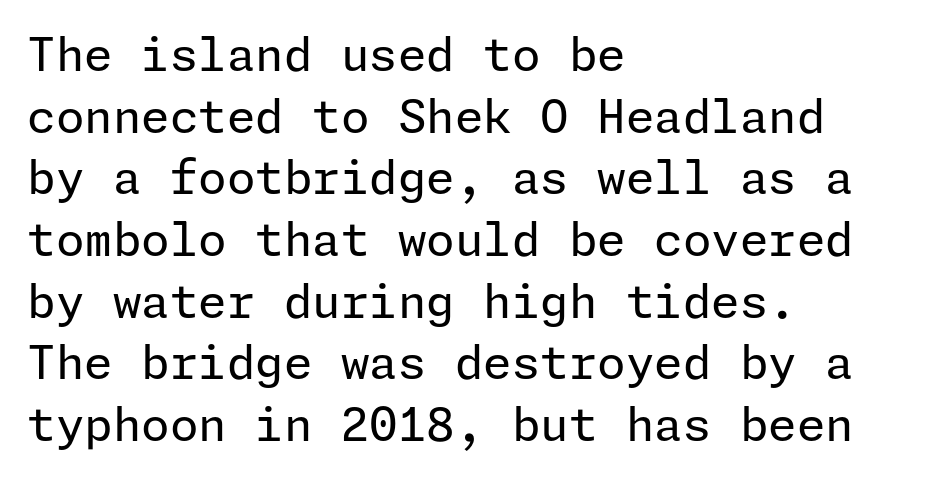
Compared with a typical body face, this is equally light or lighter still. The rendering shows plain stroke endings on the letterforms — a sans-serif design. Is there any slant? The stems are plumb. The rows are spaced the way most documents space them. Check under the words: just untouched page.
